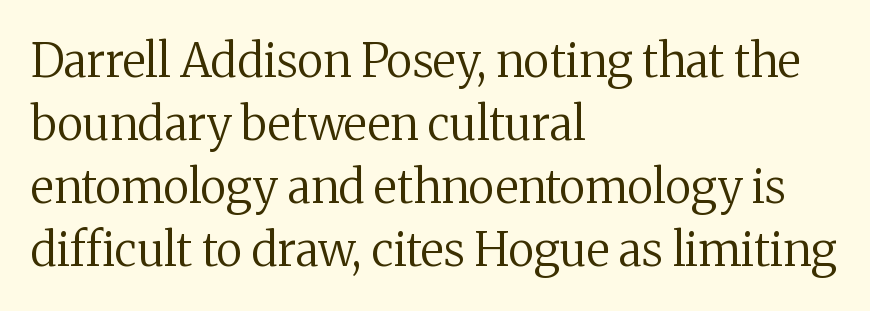
Is the type heavy? It reads as light-to-regular instead. The letters advance in unequal steps, a hallmark of proportional type. A student would call this left alignment; a typographer would say flush left, rag right. Observe the ordinary spacing: letters are neighbours, not strangers.
